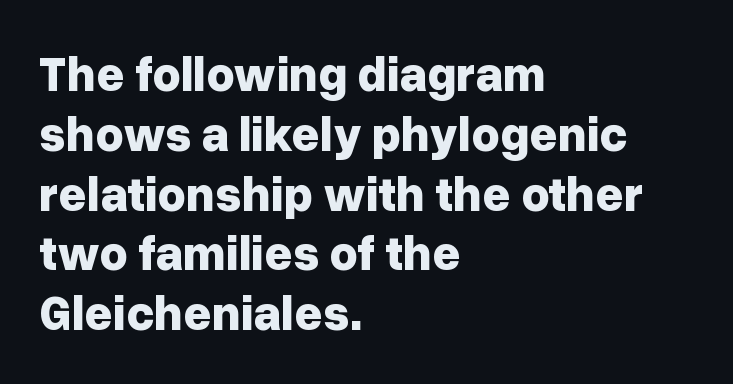
{"serif": "no", "italic": "no", "bold": "yes", "weight": "bold", "width": "normal", "stroke_contrast": "low", "x_height": "medium", "monospaced": "no", "underline": "no", "align": "left", "line_spacing_ratio": 1.22, "letter_spacing": "normal", "letter_spacing_em": 0.0, "glyph_px": 49}
